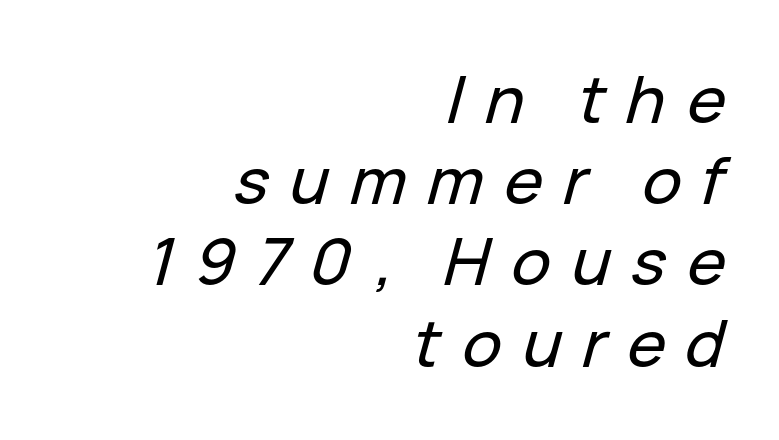
How would I describe the line gaps? Plain and ordinary. Looks like regular typesetting: each glyph gets only the width it needs. Emphasis-style slanted type is in use. Words float on clear page, feet unadorned. Look at the tracking — it's clearly loosened, letters drifting apart.
